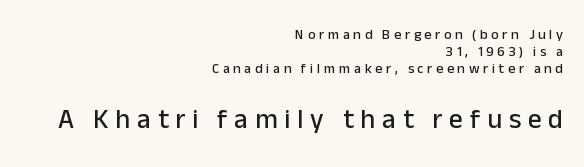
{"italic": "no", "underline": "no", "align": "right", "line_spacing_ratio": 1.23, "letter_spacing": "wide", "letter_spacing_em": 0.26, "larger_block": "second", "size_ratio": 1.93, "glyph_px": 27}
